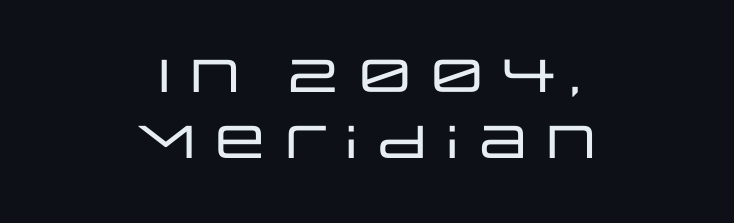
The image shows 46 px wide sans-serif type, upright; set centered, normal line spacing (1.43x), normal letter spacing, not underlined; low stroke contrast and a large x-height.
